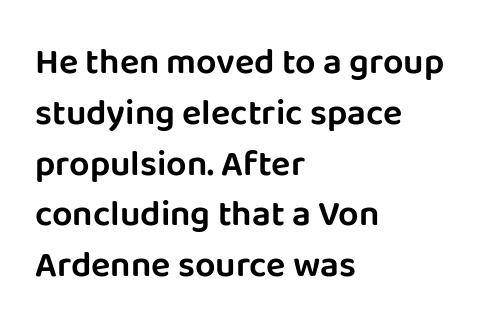
Caption: multi-line text, flush left, ragged right. Decoration check: the copy has no underline. Inter-character spacing is left at the font's built-in metrics. The lettering stays uniformly vertical, giving the passage a roman look. Unlike a traditional serif, this face leaves its strokes unadorned. Evenly set lines give the paragraph a standard silhouette.
